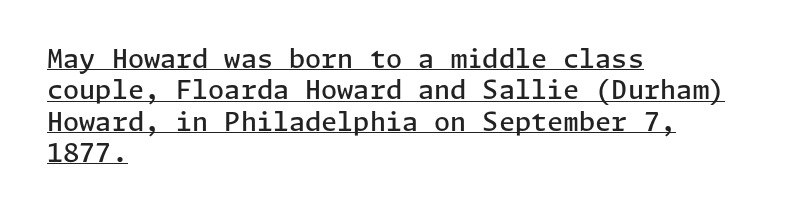
{"italic": "no", "bold": "semi", "underline": "yes", "align": "left", "line_spacing_ratio": 1.21, "letter_spacing": "normal", "letter_spacing_em": 0.0, "glyph_px": 26}
